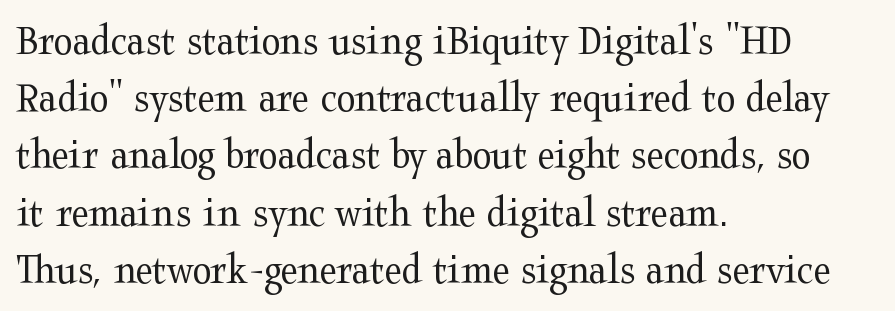
Q: Is the text bold? A: No.
Q: Is the text italic (slanted)? A: No, it is upright.
Q: Is the typeface a serif or a sans-serif typeface? A: Serif.
Q: Is the text underlined? A: No.
Q: How is the paragraph aligned? A: Left-aligned.
Q: Is the spacing between letters normal or unusually wide? A: Normal.
Q: Is the spacing between lines tight, normal or loose? A: Normal.
Q: Width (condensed, normal, or wide)? A: Wide.
Q: Stroke contrast? A: Medium.
Q: x-height? A: Medium.
Q: Monospaced? A: No.
